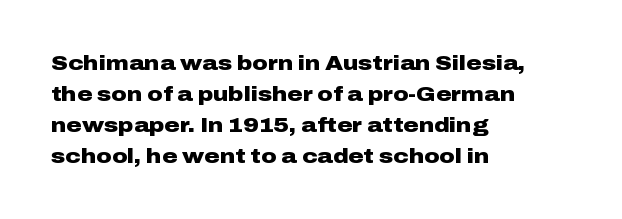
Posture: vertical. A classic flush-left, rag-right setting is used for this passage. Horizontal bands of white between lines are of average thickness. Each word holds together tightly as a unit, with standard inter-letter gaps. The font is running at its bold setting.
